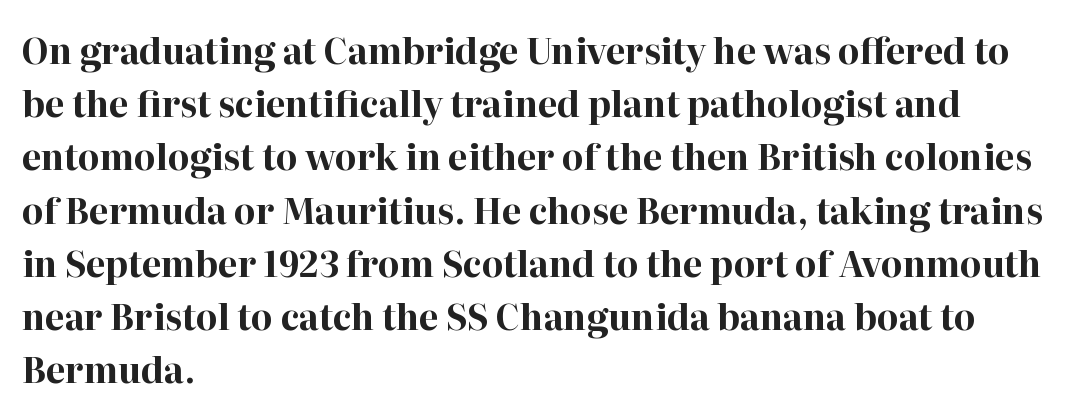
The image shows 35 px bold serif type, upright; set left-aligned, normal line spacing (1.52x), normal letter spacing, not underlined; high stroke contrast and a medium x-height.
